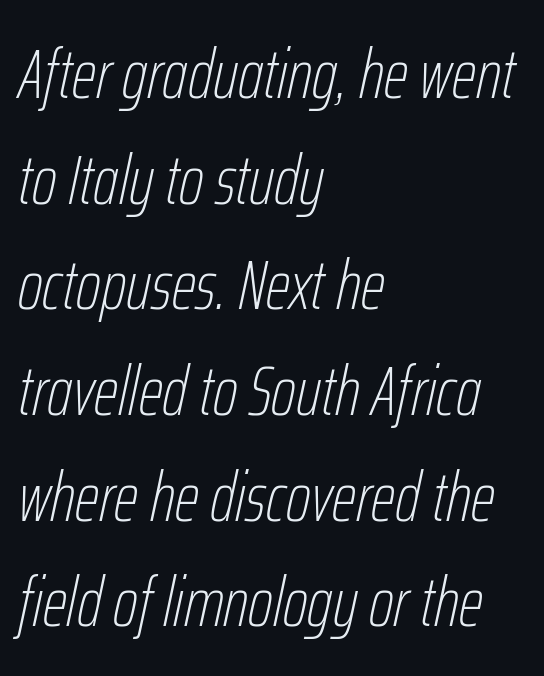
Q: Is the text bold? A: No.
Q: Is the text italic (slanted)? A: Yes, it leans right by about 12 degrees.
Q: Is the text underlined? A: No.
Q: How is the paragraph aligned? A: Left-aligned.
Q: Is the spacing between letters normal or unusually wide? A: Normal.
Q: Is the spacing between lines tight, normal or loose? A: Normal.
Q: Width (condensed, normal, or wide)? A: Condensed.
Q: Stroke contrast? A: Low.
Q: x-height? A: Medium.
Q: Monospaced? A: No.
